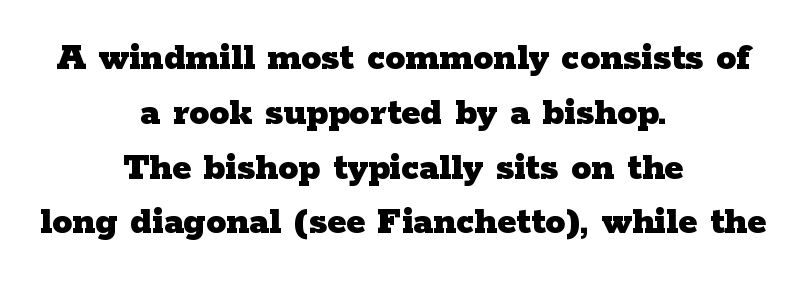
Letter spacing: default. Serif or sans? Serif — the stroke terminals have little feet. The typography opts for an upright posture over an oblique one. Descender tails drop into unmarked territory. These lines are rendered in a variable-pitch font.
